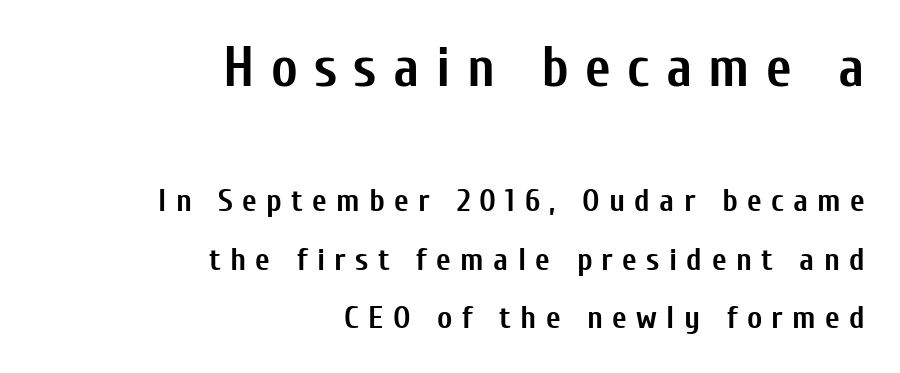
The image shows 56 px semibold, condensed sans-serif type, upright; set right-aligned, line spacing 1.83x, unusually wide letter spacing (+0.29 em), not underlined; the first (top) block is 1.75x larger; low stroke contrast and a medium x-height.
